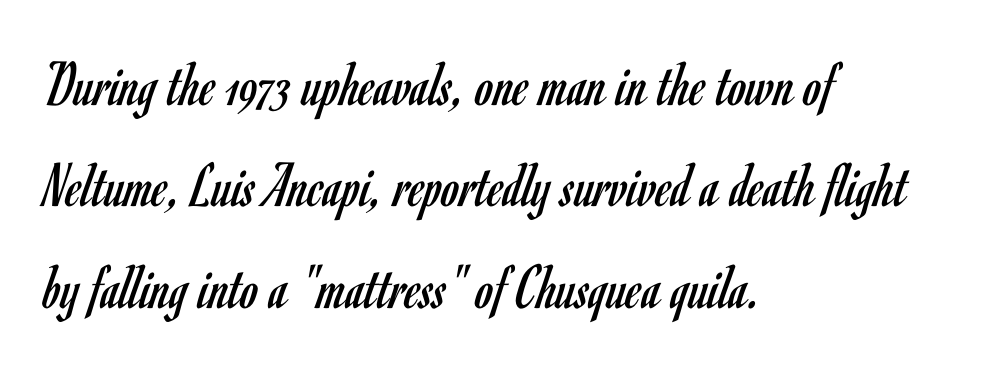
If you drew a ruler down the left edge, every line would touch it. Each row of text sits above clean, open space. The passage shown is typed in a proportional face where columns would drift. Evenly set lines give the paragraph a standard silhouette. The rendering shows plain stroke endings on the letterforms — a sans-serif design.
